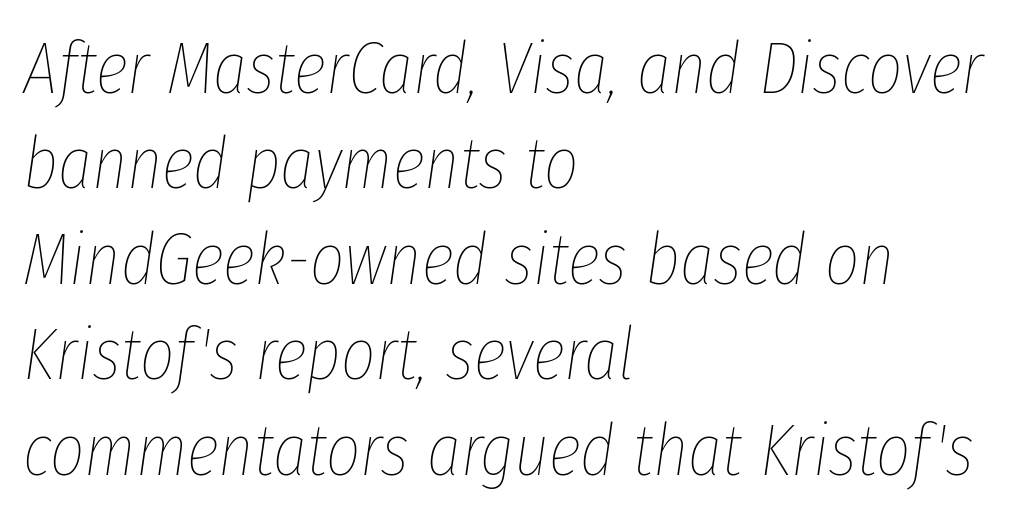
Looking at the ascenders, they clearly lean. Is this a fixed-width face? No — the glyphs have proportional, varying widths. The lines in this sample share a left origin and differ only in where they stop. Does the leading feel generous? No, just average. Compared with typical body copy, the letter spacing here is the same. This reads as an unemphasized weight, regular at the heaviest.
